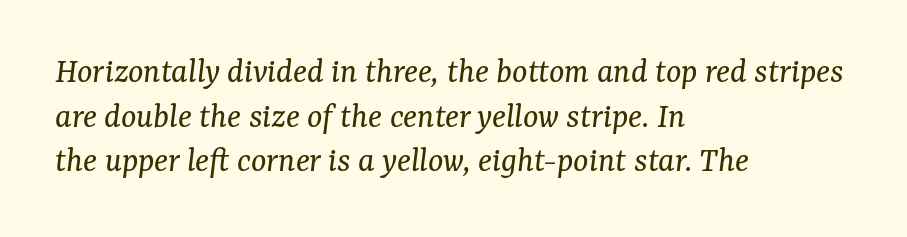
{"serif": "yes", "italic": "yes", "lean": "right", "slant_degrees": 7, "bold": "no", "weight": "regular", "width": "normal", "stroke_contrast": "medium", "x_height": "medium", "monospaced": "no", "underline": "no", "align": "left", "line_spacing_ratio": 1.24, "letter_spacing": "normal", "letter_spacing_em": 0.0, "glyph_px": 36}
